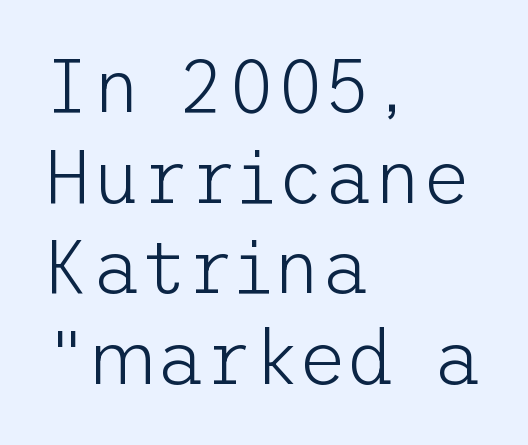
Type without underlining. The face used here is a sans, in the tradition of grotesques and geometrics. Italic: no, the glyphs are upright roman. This rendering leaves character spacing at its baseline value. Is the block centered? No — it sits flush against the left margin. Weight: not bold — regular or lighter.
